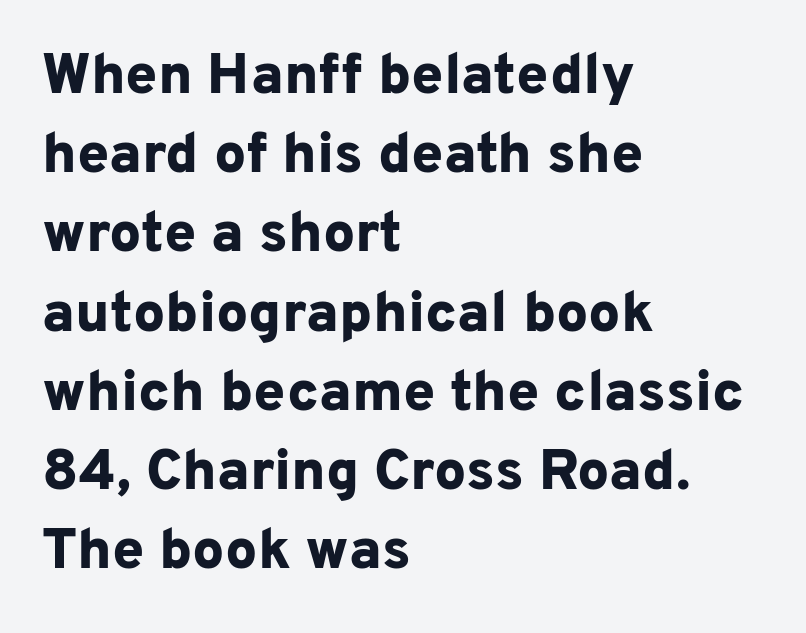
The image shows 57 px bold sans-serif type, upright; set left-aligned, normal line spacing (1.39x), normal letter spacing, not underlined; low stroke contrast and a medium x-height.
